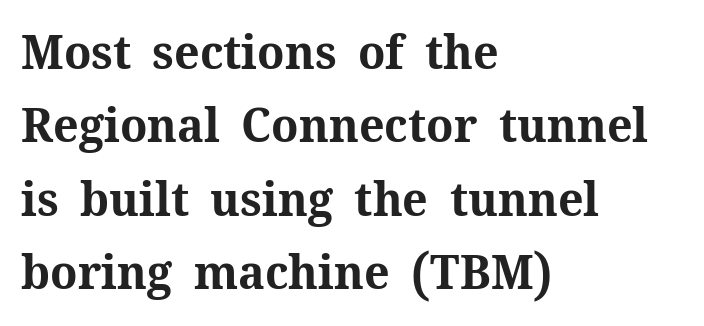
{"serif": "yes", "italic": "no", "bold": "yes", "weight": "bold", "width": "normal", "stroke_contrast": "medium", "x_height": "medium", "monospaced": "no", "underline": "no", "align": "left", "line_spacing": "normal", "line_spacing_ratio": 1.53, "letter_spacing": "normal", "letter_spacing_em": 0.0, "glyph_px": 48}
